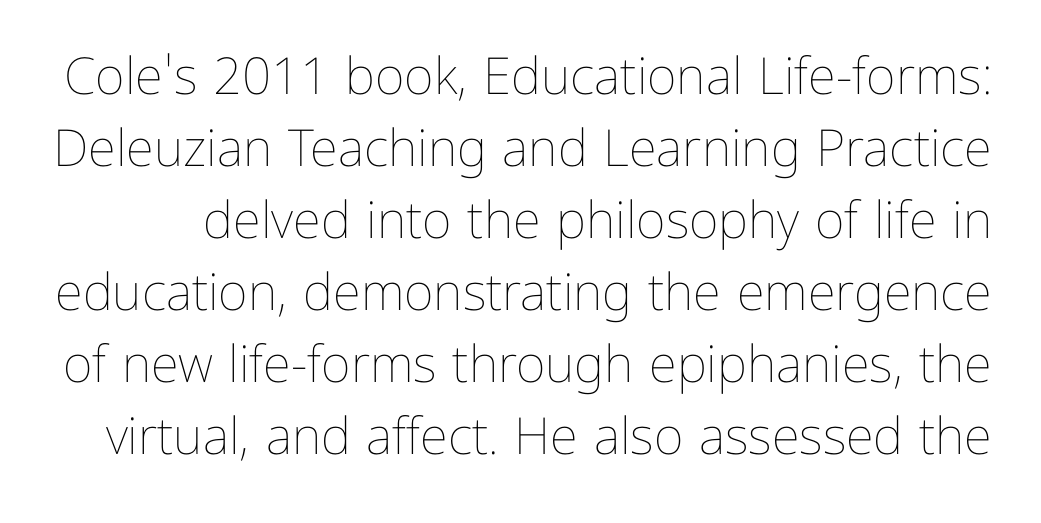
{"italic": "no", "bold": "no", "weight": "thin", "width": "normal", "stroke_contrast": "low", "x_height": "medium", "monospaced": "no", "underline": "no", "line_spacing": "normal", "line_spacing_ratio": 1.41, "letter_spacing": "normal", "letter_spacing_em": 0.0, "glyph_px": 51}
